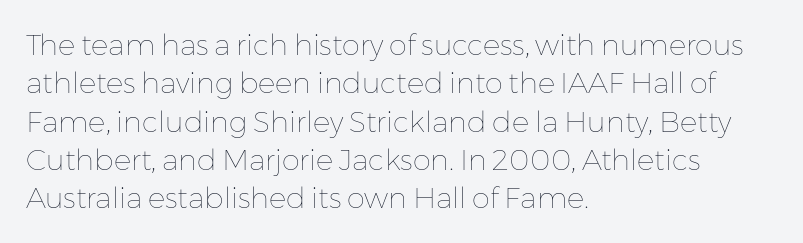
The image shows 29 px thin type, upright; set left-aligned, normal line spacing (1.32x), normal letter spacing, not underlined; low stroke contrast and a medium x-height.
